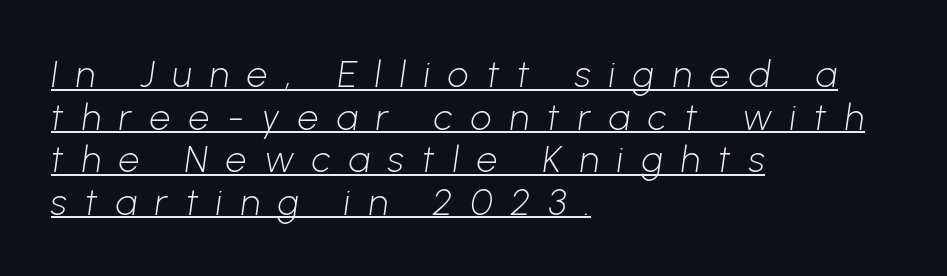
Q: Is the text bold? A: No.
Q: Is the typeface a serif or a sans-serif typeface? A: Sans-serif.
Q: Is the text underlined? A: Yes.
Q: How is the paragraph aligned? A: Left-aligned.
Q: Is the spacing between letters normal or unusually wide? A: Unusually wide.
Q: Is the spacing between lines tight, normal or loose? A: Tight.
Q: Width (condensed, normal, or wide)? A: Normal.
Q: Stroke contrast? A: Low.
Q: x-height? A: Medium.
Q: Monospaced? A: No.
